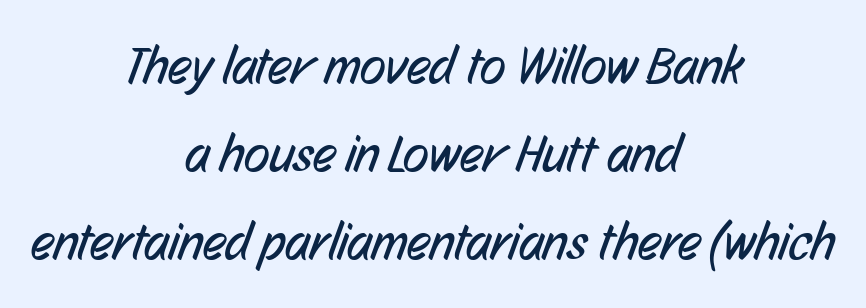
{"serif": "no", "bold": "no", "weight": "regular", "width": "condensed", "stroke_contrast": "low", "x_height": "medium", "monospaced": "no", "underline": "no", "align": "center", "line_spacing": "normal", "line_spacing_ratio": 1.66, "letter_spacing": "normal", "letter_spacing_em": 0.0, "glyph_px": 53}
